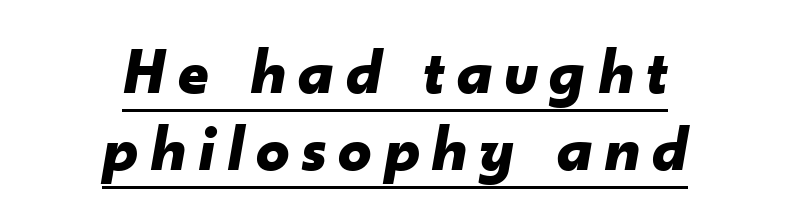
Q: Is the text bold? A: Yes.
Q: Is the text italic (slanted)? A: Yes, it leans right by about 10 degrees.
Q: Is the text underlined? A: Yes.
Q: How is the paragraph aligned? A: Centered.
Q: Width (condensed, normal, or wide)? A: Normal.
Q: Stroke contrast? A: Low.
Q: x-height? A: Small.
Q: Monospaced? A: No.
